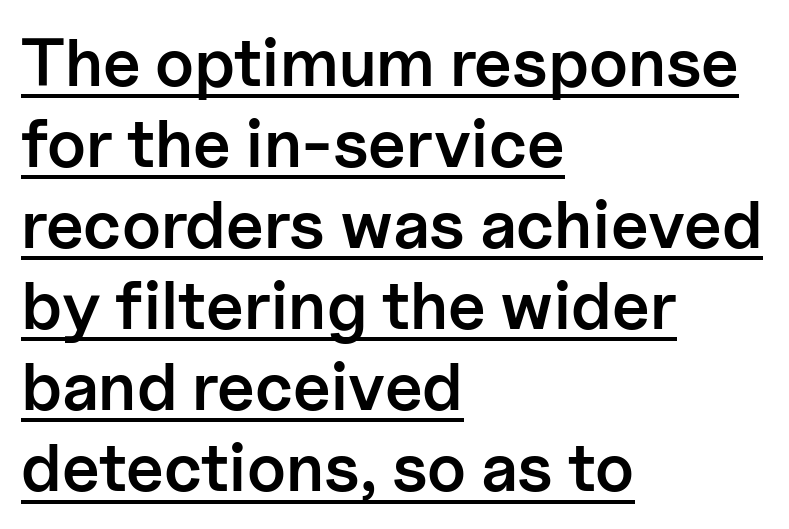
Q: Is the text bold? A: Semi-bold.
Q: Is the text italic (slanted)? A: No, it is upright.
Q: Is the typeface a serif or a sans-serif typeface? A: Sans-serif.
Q: Is the text underlined? A: Yes.
Q: How is the paragraph aligned? A: Left-aligned.
Q: Is the spacing between letters normal or unusually wide? A: Normal.
Q: Width (condensed, normal, or wide)? A: Normal.
Q: Stroke contrast? A: Low.
Q: x-height? A: Medium.
Q: Monospaced? A: No.
